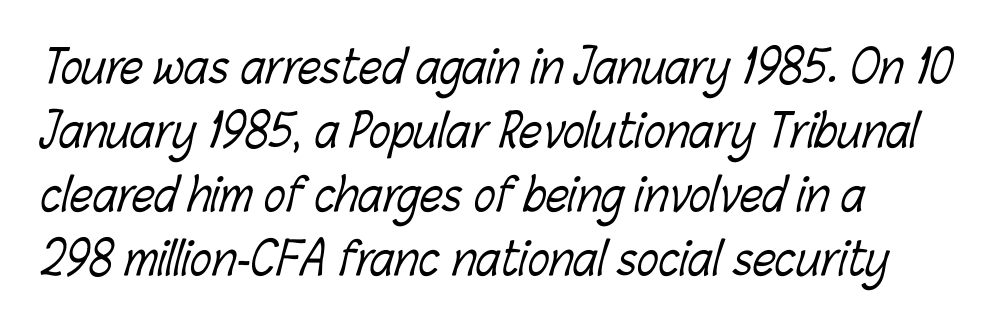
{"bold": "no", "weight": "light", "width": "condensed", "stroke_contrast": "low", "x_height": "medium", "monospaced": "no", "underline": "no", "align": "left", "line_spacing": "normal", "line_spacing_ratio": 1.42, "letter_spacing": "normal", "letter_spacing_em": 0.0, "glyph_px": 45}
